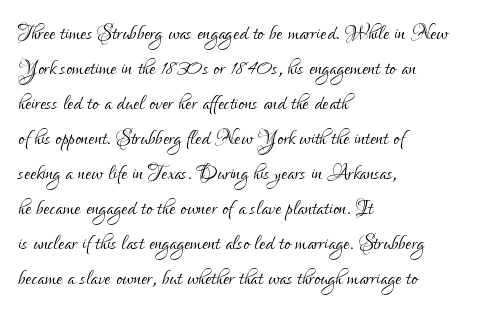
{"serif": "no", "bold": "no", "weight": "light", "width": "condensed", "stroke_contrast": "low", "x_height": "small", "monospaced": "no", "underline": "no", "align": "left", "line_spacing": "normal", "line_spacing_ratio": 1.25, "letter_spacing": "normal", "letter_spacing_em": 0.0, "glyph_px": 28}
